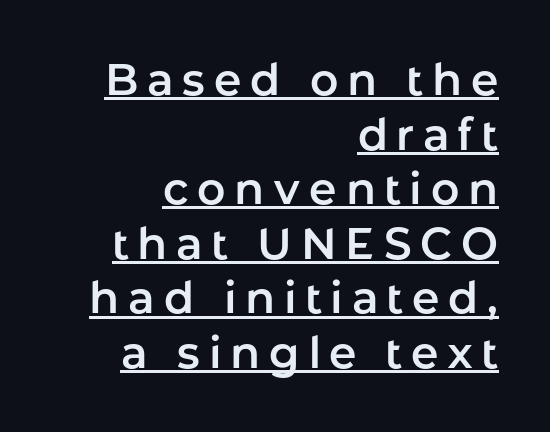
Q: Is the text italic (slanted)? A: No, it is upright.
Q: Is the typeface a serif or a sans-serif typeface? A: Sans-serif.
Q: Is the text underlined? A: Yes.
Q: How is the paragraph aligned? A: Right-aligned.
Q: Is the spacing between letters normal or unusually wide? A: Unusually wide.
Q: Width (condensed, normal, or wide)? A: Normal.
Q: Stroke contrast? A: Low.
Q: x-height? A: Medium.
Q: Monospaced? A: No.
